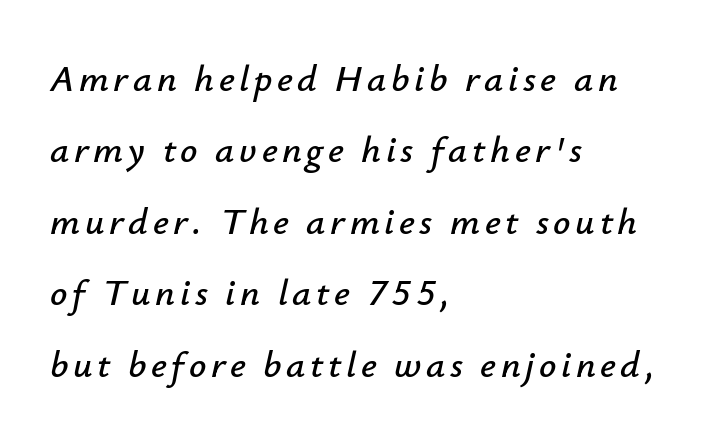
The rag falls on the right side of this text block. The rendering uses natural spacing where letterforms have individual widths. The space directly below the letters is spotless. Slant detected: the letters are inclined.
